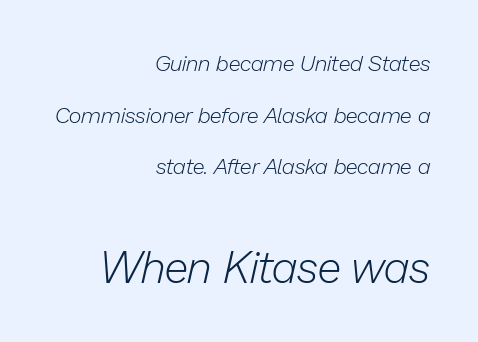
The characters are drawn with everyday or finer stroke widths. The designer gave the closing block more size than the opening block. The space between consecutive lines is lavish. The lettering tilts uniformly, giving the passage an italic look.
